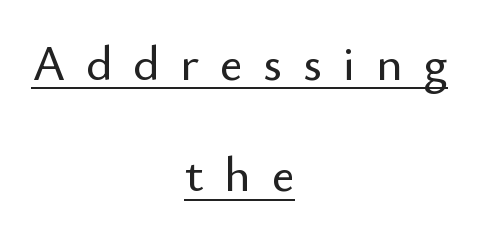
You could only call the tracking loose — the letters float apart. Glance below the letters and you will spot a drawn line. Check where the strokes stop: nothing finishes them off — pure sans. Here the designer chose a conventional face with non-uniform glyph widths. The leading is generous, giving the passage an open texture. A typesetter would mark this as roman, not italic.
